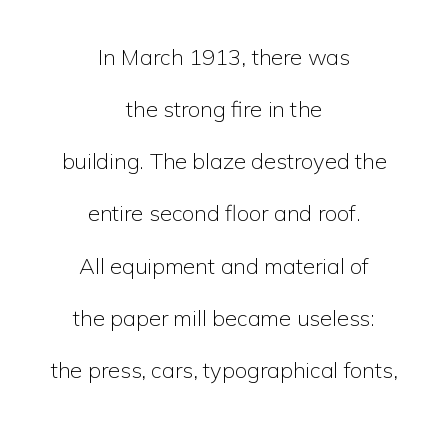
You can tell it's not italic because the verticals are truly vertical. The rendering positions every line midway between the sides. This reads as an unemphasized weight, regular at the heaviest. Clear beneath every line of the passage.
